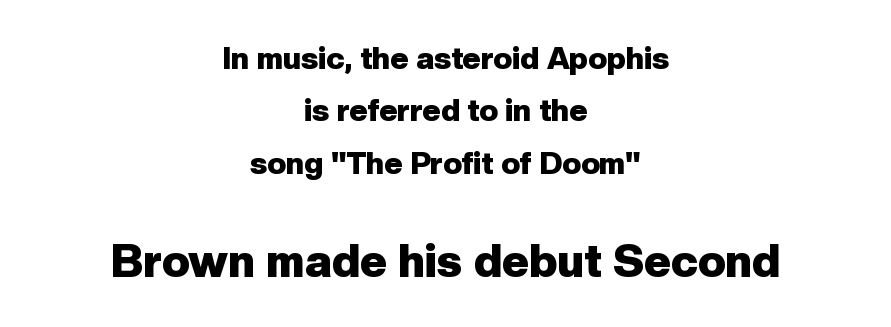
Q: Is the text bold? A: Yes.
Q: Is the text italic (slanted)? A: No, it is upright.
Q: Is the typeface a serif or a sans-serif typeface? A: Sans-serif.
Q: Is the text underlined? A: No.
Q: How is the paragraph aligned? A: Centered.
Q: Is the spacing between letters normal or unusually wide? A: Normal.
Q: Is the spacing between lines tight, normal or loose? A: Normal.
Q: Which block of text is set in a larger size, the first (top) or the second (bottom)? A: The second (bottom) one.
Q: Width (condensed, normal, or wide)? A: Normal.
Q: Stroke contrast? A: Low.
Q: x-height? A: Medium.
Q: Monospaced? A: No.
